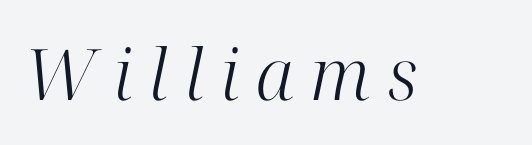
Q: Is the text bold? A: No.
Q: Is the text italic (slanted)? A: Yes, it leans right by about 12 degrees.
Q: Is the typeface a serif or a sans-serif typeface? A: Serif.
Q: Is the text underlined? A: No.
Q: Is the spacing between letters normal or unusually wide? A: Unusually wide.
Q: Width (condensed, normal, or wide)? A: Normal.
Q: Stroke contrast? A: High.
Q: x-height? A: Medium.
Q: Monospaced? A: No.
